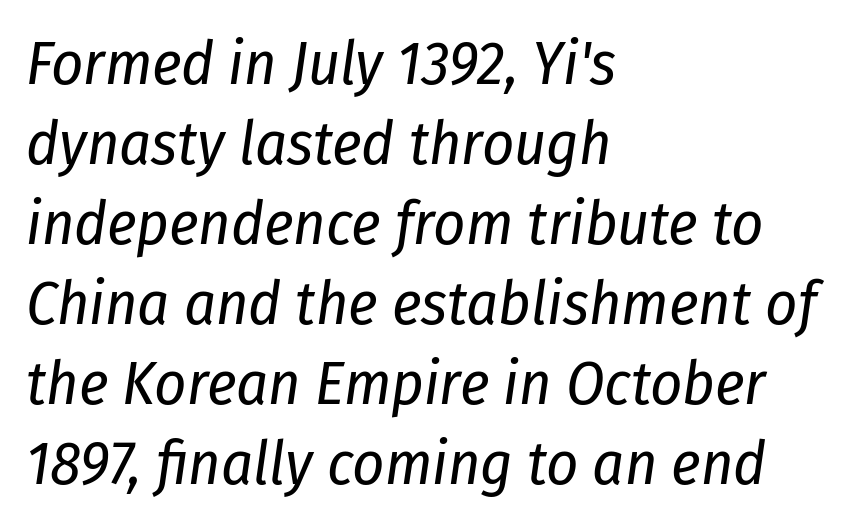
Between one letter and the next there's only the usual sliver of space. All the whitespace from short lines collects on the right. This sample keeps an unexceptional amount of space between lines. Caption: face not bold, strokes unweighted.
